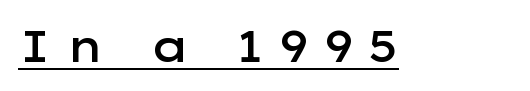
The image shows 44 px semibold, wide sans-serif type, upright; set unusually wide letter spacing (+0.3 em), underlined; low stroke contrast and a medium x-height.
